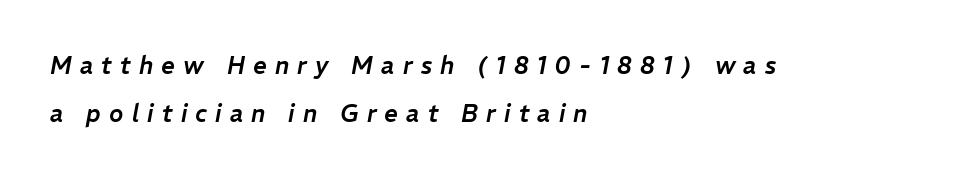
Display-style spreading of the glyphs; the letterfit is very open. Compared with a centered layout, this one pins lines to the left instead. This sample uses an oblique cut, with every glyph tilted off the vertical. Reading down the column, the eye jumps a long way to each next line. The words here are not underlined.
